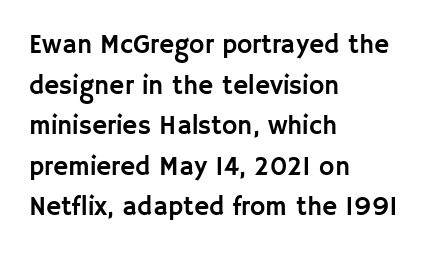
The image shows 26 px text type, upright; set left-aligned, normal line spacing (1.56x), normal letter spacing, not underlined.
